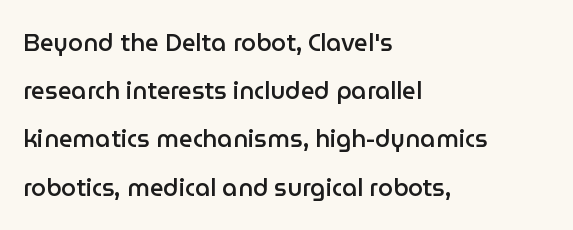
{"italic": "no", "bold": "semi", "underline": "no", "align": "left", "line_spacing": "loose", "line_spacing_ratio": 2.01, "letter_spacing": "normal", "letter_spacing_em": 0.0, "glyph_px": 24}
